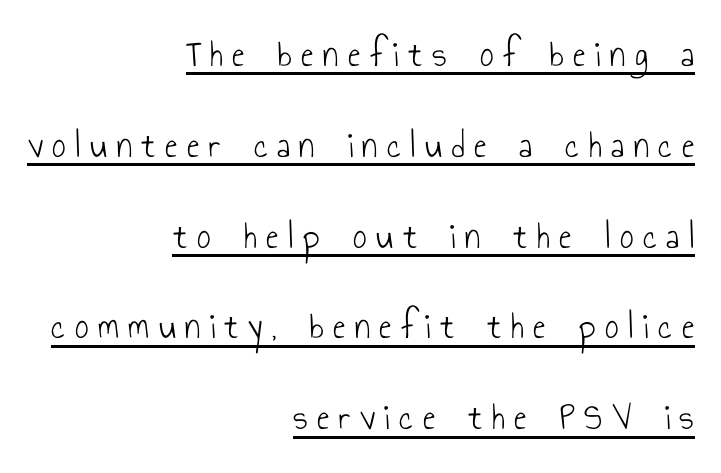
The image shows 38 px light, condensed sans-serif type, upright; set right-aligned, loose line spacing (2.39x), unusually wide letter spacing (+0.25 em), underlined; low stroke contrast and a small x-height.
